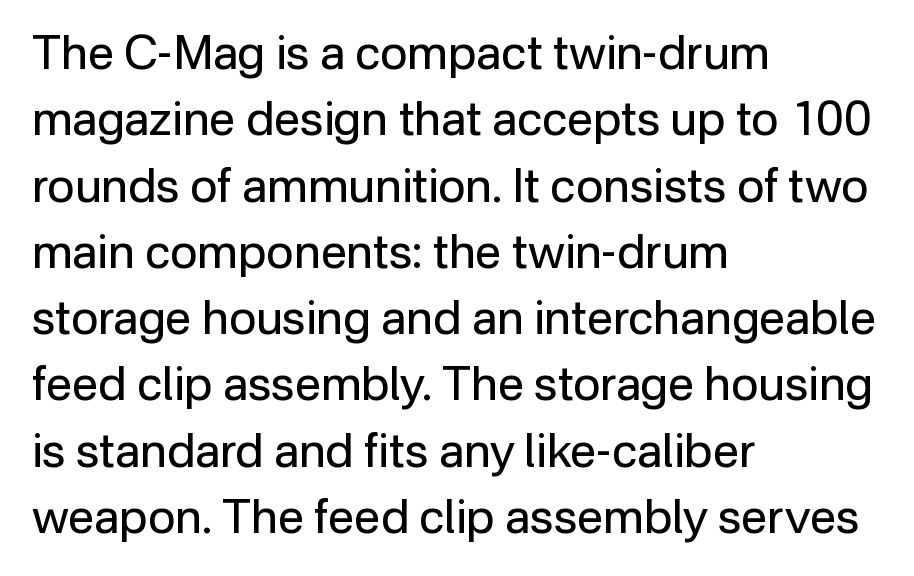
Q: Is the text bold? A: No.
Q: Is the text italic (slanted)? A: No, it is upright.
Q: Is the typeface a serif or a sans-serif typeface? A: Sans-serif.
Q: Is the text underlined? A: No.
Q: How is the paragraph aligned? A: Left-aligned.
Q: Is the spacing between letters normal or unusually wide? A: Normal.
Q: Is the spacing between lines tight, normal or loose? A: Normal.
Q: Width (condensed, normal, or wide)? A: Normal.
Q: Stroke contrast? A: Low.
Q: x-height? A: Medium.
Q: Monospaced? A: No.
